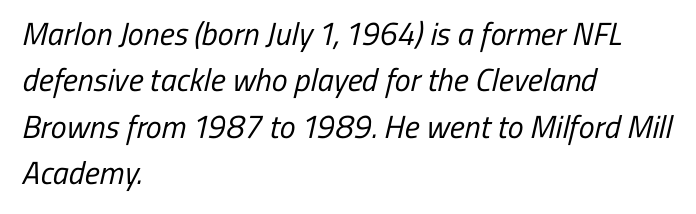
The image shows 32 px regular-weight, condensed sans-serif type; set left-aligned, normal line spacing (1.45x), normal letter spacing, not underlined; low stroke contrast and a medium x-height.
